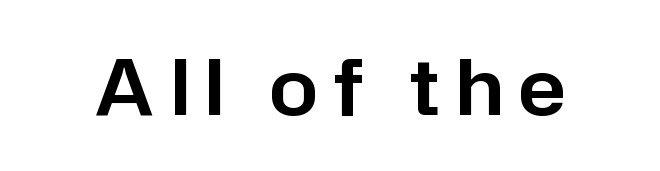
A sans-serif font was chosen for this passage. Vertical strokes here are truly vertical. Substantial extra tracking has been applied to these lines. Check the space under the baseline: it is left empty. Think of a printed novel: that variable character pitch is what you see here.
